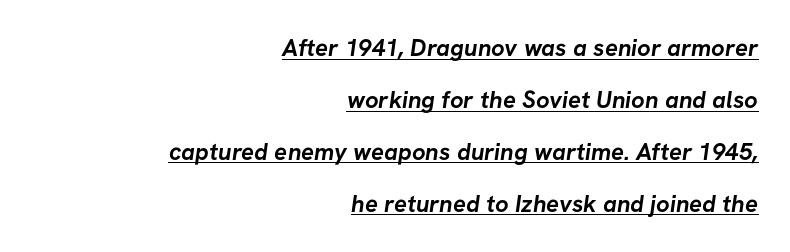
{"bold": "yes", "underline": "yes", "align": "right", "line_spacing": "loose", "line_spacing_ratio": 2.16, "letter_spacing": "normal", "letter_spacing_em": 0.0, "glyph_px": 24}
